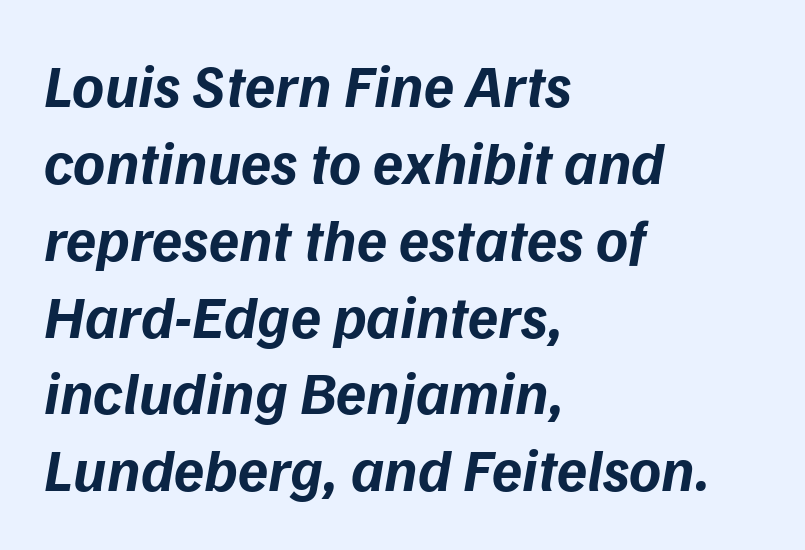
Each glyph is drawn with heavy, bold strokes. These lines keep a tight, regular rhythm from letter to letter. Letters rest on an invisible, unmarked baseline. Do the characters align in a grid? No, the font is proportional. A typesetter would call this leading conventional body-copy spacing.
